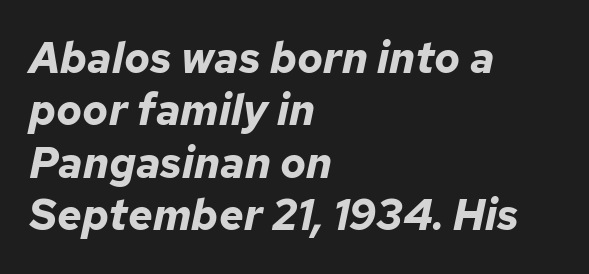
Style check: oblique. Decoration check: the copy has no underline. Heavy-handed strokes throughout: this text is bold. Is this a fixed-width face? No — the glyphs have proportional, varying widths. Glyph-to-glyph distance matches everyday printed text. Caption: multi-line text, flush left, ragged right.
